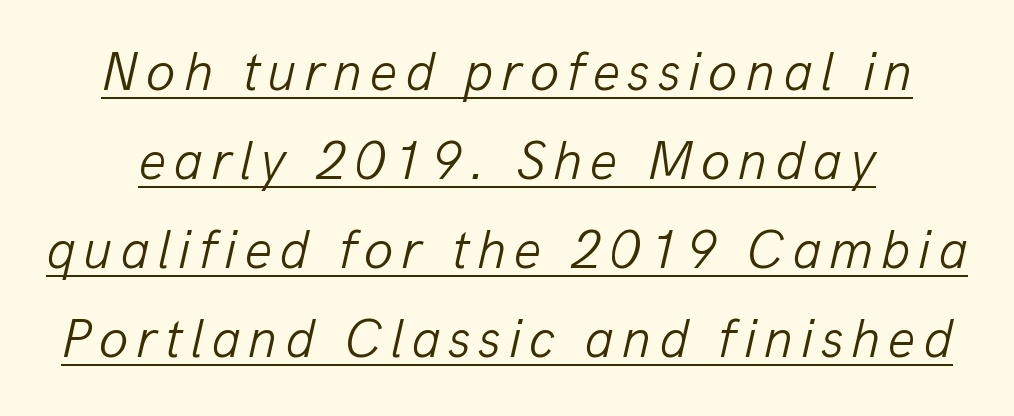
The image shows 54 px light type, italic (leaning right); set normal line spacing (1.65x), underlined; low stroke contrast and a medium x-height.
